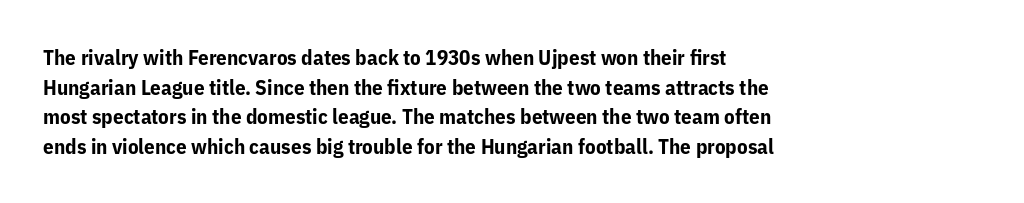
Q: Is the text bold? A: Yes.
Q: Is the text italic (slanted)? A: No, it is upright.
Q: Is the text underlined? A: No.
Q: How is the paragraph aligned? A: Left-aligned.
Q: Is the spacing between letters normal or unusually wide? A: Normal.
Q: Is the spacing between lines tight, normal or loose? A: Normal.
